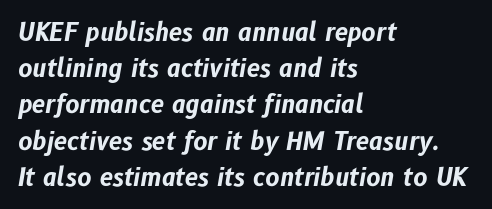
The image shows 24 px bold type, italic (leaning right); set left-aligned, normal line spacing (1.51x), normal letter spacing, not underlined.
